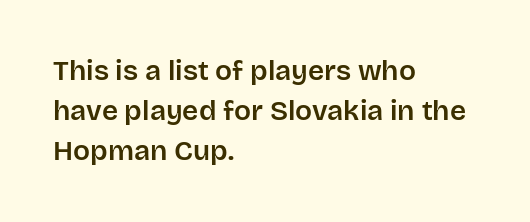
{"serif": "no", "italic": "no", "width": "normal", "stroke_contrast": "low", "x_height": "large", "monospaced": "no", "underline": "no", "align": "left", "line_spacing": "normal", "line_spacing_ratio": 1.43, "letter_spacing": "normal", "letter_spacing_em": 0.0, "glyph_px": 28}
